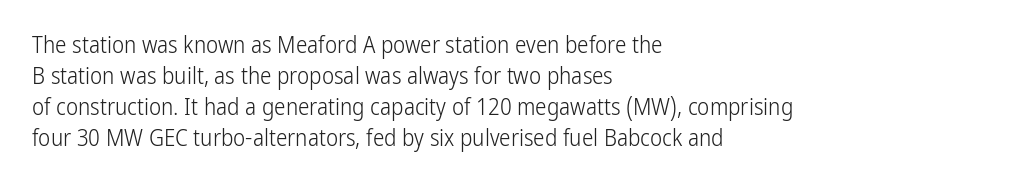
Q: Is the text bold? A: No.
Q: Is the text italic (slanted)? A: No, it is upright.
Q: Is the text underlined? A: No.
Q: How is the paragraph aligned? A: Left-aligned.
Q: Is the spacing between letters normal or unusually wide? A: Normal.
Q: Is the spacing between lines tight, normal or loose? A: Normal.
